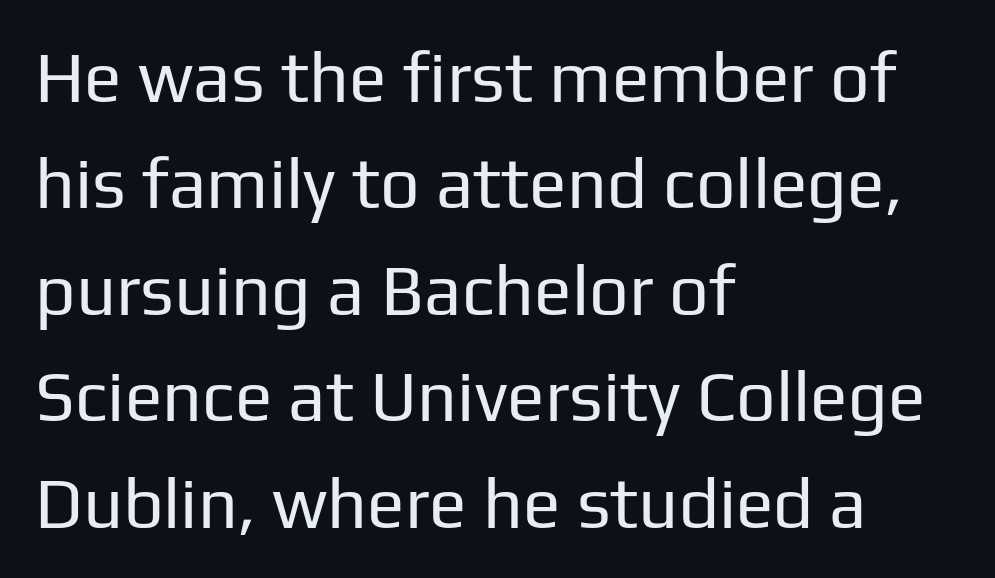
Q: Is the text bold? A: No.
Q: Is the text italic (slanted)? A: No, it is upright.
Q: Is the typeface a serif or a sans-serif typeface? A: Sans-serif.
Q: Is the text underlined? A: No.
Q: How is the paragraph aligned? A: Left-aligned.
Q: Is the spacing between letters normal or unusually wide? A: Normal.
Q: Is the spacing between lines tight, normal or loose? A: Normal.
Q: Width (condensed, normal, or wide)? A: Normal.
Q: Stroke contrast? A: Low.
Q: x-height? A: Medium.
Q: Monospaced? A: No.
